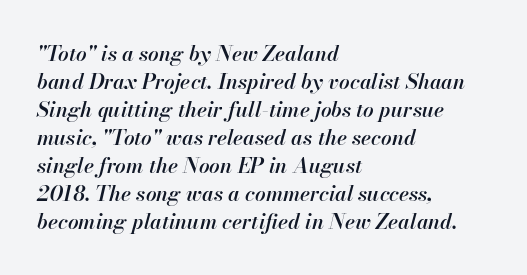
Q: Is the text bold? A: Semi-bold.
Q: Is the text italic (slanted)? A: Yes, it leans right by about 13 degrees.
Q: Is the text underlined? A: No.
Q: How is the paragraph aligned? A: Left-aligned.
Q: Is the spacing between letters normal or unusually wide? A: Normal.
Q: Is the spacing between lines tight, normal or loose? A: Normal.
